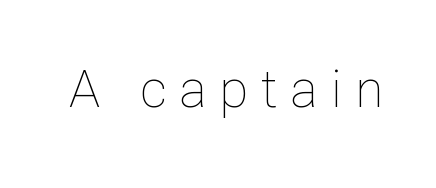
The image shows 52 px thin type, upright; set unusually wide letter spacing (+0.25 em), not underlined; low stroke contrast and a medium x-height.
